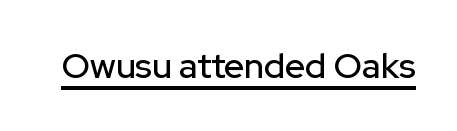
Examine the stroke ends and you'll find no serifs. Notice how the stems are strictly vertical — no italics here. You could not count columns in this text — the font is proportionally spaced. Observe the ordinary spacing: letters are neighbours, not strangers. The specimen includes a rule beneath the text block's lines.
